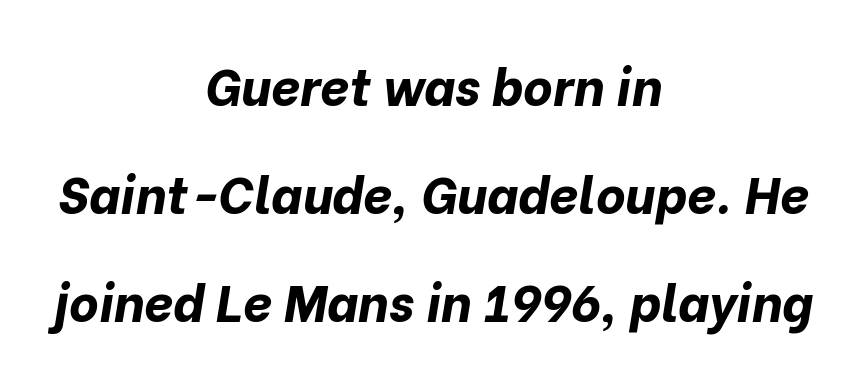
Q: Is the text bold? A: Yes.
Q: Is the text italic (slanted)? A: Yes, it leans right by about 10 degrees.
Q: Is the text underlined? A: No.
Q: How is the paragraph aligned? A: Centered.
Q: Is the spacing between letters normal or unusually wide? A: Normal.
Q: Is the spacing between lines tight, normal or loose? A: Loose.
Q: Width (condensed, normal, or wide)? A: Normal.
Q: Stroke contrast? A: Low.
Q: x-height? A: Medium.
Q: Monospaced? A: No.
